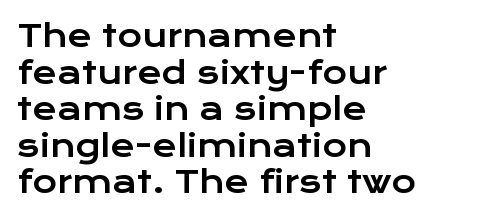
Typeset ragged right — the left edge is the straight one. Posture: straight, roman, zero tilt. Each letter keeps its own natural width here, so spacing adapts to shape. Nobody drew a line under any word here. Observe the ordinary spacing: letters are neighbours, not strangers.
